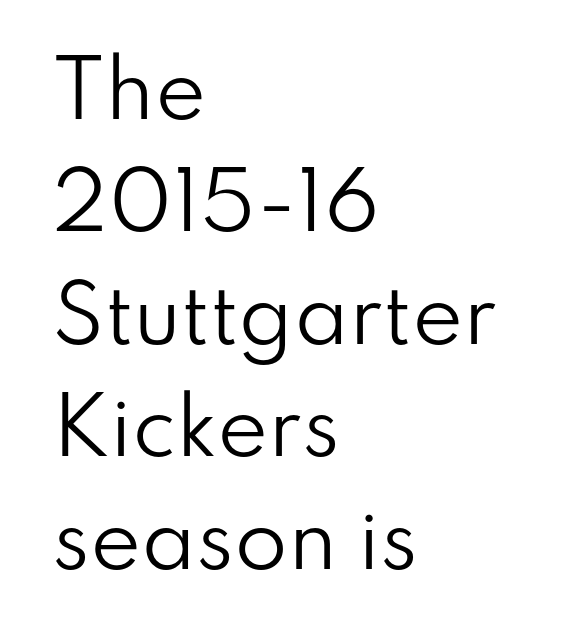
Q: Is the text bold? A: No.
Q: Is the text italic (slanted)? A: No, it is upright.
Q: Is the typeface a serif or a sans-serif typeface? A: Sans-serif.
Q: Is the text underlined? A: No.
Q: How is the paragraph aligned? A: Left-aligned.
Q: Is the spacing between letters normal or unusually wide? A: Normal.
Q: Is the spacing between lines tight, normal or loose? A: Normal.
Q: Width (condensed, normal, or wide)? A: Normal.
Q: Stroke contrast? A: Low.
Q: x-height? A: Small.
Q: Monospaced? A: No.
